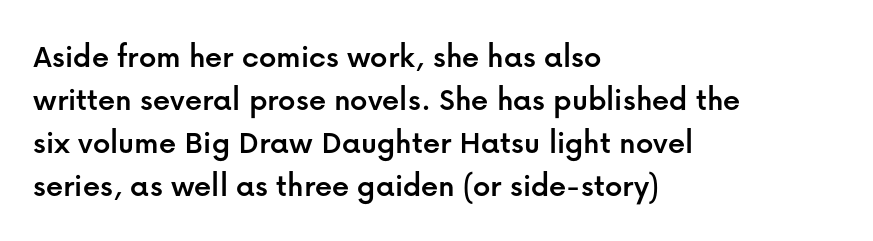
The strip under each line holds only bare page. No italicization has been applied; the sample stays upright. Leftover space on each line is placed entirely after the last word. The passage shown is typeset with a sans-serif family. Does the leading feel generous? No, just average. Character widths vary here, with narrow letters taking less room than wide ones.
